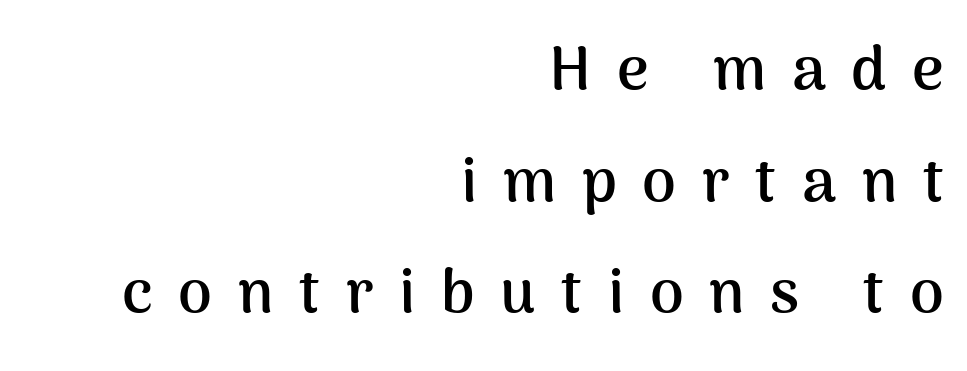
{"serif": "no", "italic": "no", "bold": "yes", "weight": "semibold", "width": "normal", "stroke_contrast": "medium", "x_height": "medium", "monospaced": "no", "underline": "no", "align": "right", "line_spacing_ratio": 1.83, "letter_spacing": "wide", "letter_spacing_em": 0.42, "glyph_px": 61}
